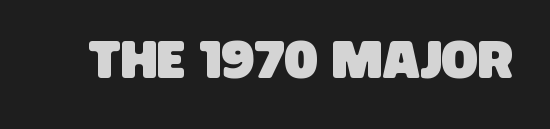
Q: Is the typeface a serif or a sans-serif typeface? A: Sans-serif.
Q: Is the text underlined? A: No.
Q: Is the spacing between letters normal or unusually wide? A: Normal.
Q: Width (condensed, normal, or wide)? A: Condensed.
Q: Stroke contrast? A: Low.
Q: x-height? A: Large.
Q: Monospaced? A: No.
